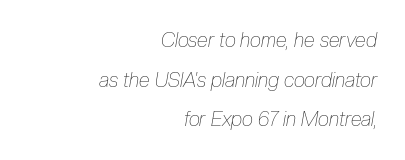
The image shows 20 px text type, italic (leaning right); set right-aligned, loose line spacing (1.98x), normal letter spacing, not underlined.
